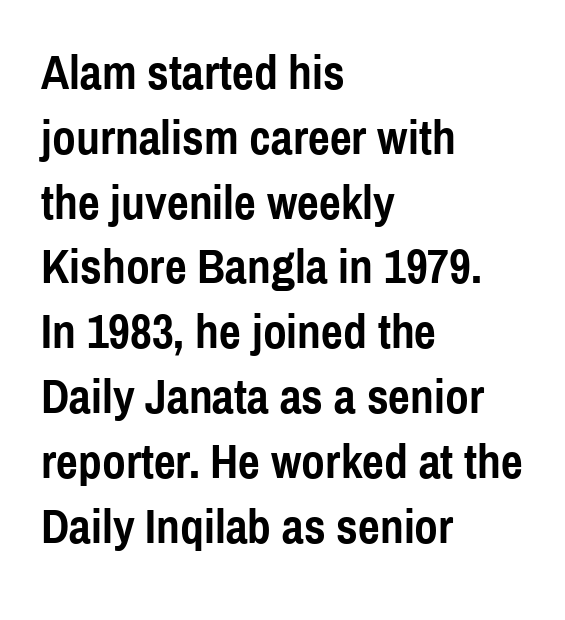
Each letter keeps its own natural width here, so spacing adapts to shape. Nope, no serifs anywhere on these letters. Underlining? Definitely not there. Reading down the block, your eye returns to a fixed left position each line.
